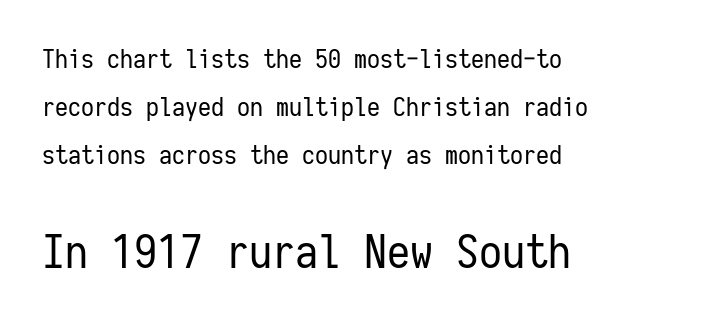
{"serif": "no", "italic": "no", "bold": "no", "weight": "regular", "width": "condensed", "stroke_contrast": "low", "x_height": "medium", "monospaced": "yes", "underline": "no", "align": "left", "line_spacing_ratio": 1.85, "letter_spacing": "normal", "letter_spacing_em": 0.0, "larger_block": "second", "size_ratio": 1.77, "glyph_px": 46}
